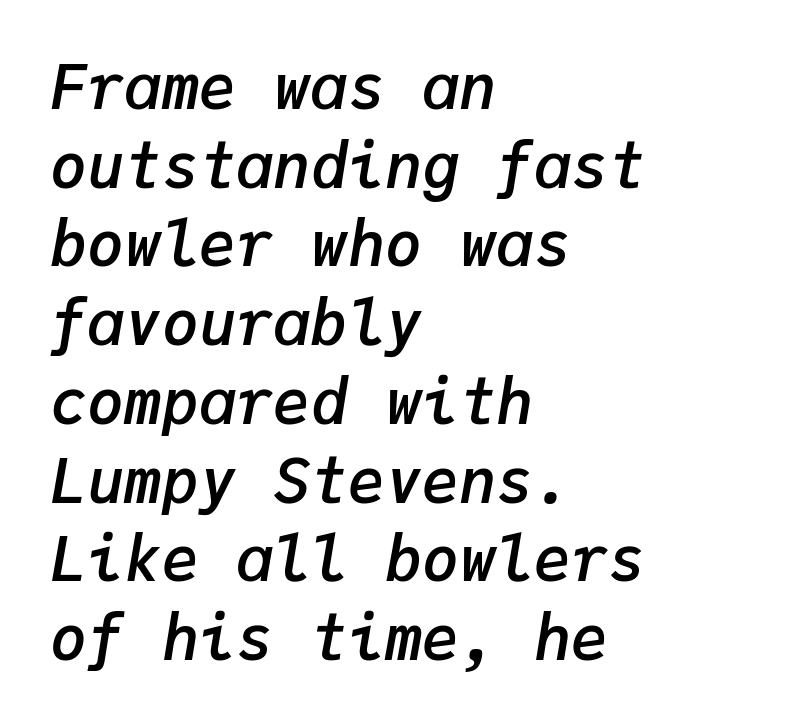
The image shows 62 px semibold type, italic (leaning right), monospaced; set left-aligned, normal line spacing (1.27x), normal letter spacing, not underlined; low stroke contrast and a medium x-height.
